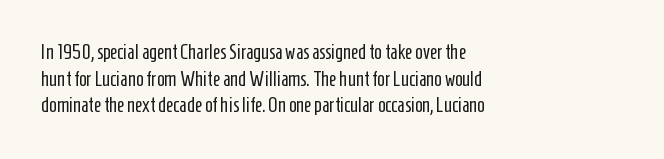
{"italic": "no", "bold": "no", "underline": "no", "align": "left", "line_spacing": "normal", "line_spacing_ratio": 1.33, "letter_spacing": "normal", "letter_spacing_em": 0.0, "glyph_px": 20}
